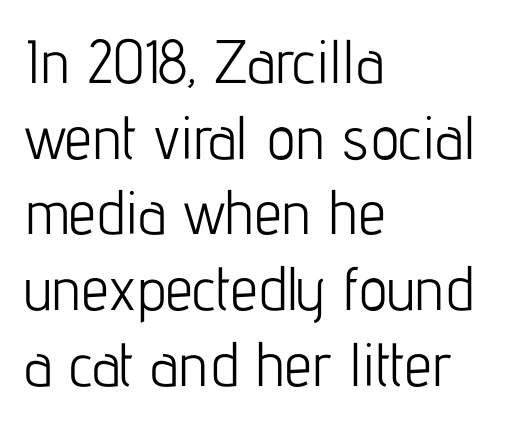
{"serif": "no", "italic": "no", "bold": "no", "weight": "light", "width": "condensed", "stroke_contrast": "low", "x_height": "medium", "monospaced": "no", "underline": "no", "align": "left", "line_spacing_ratio": 1.24, "letter_spacing": "normal", "letter_spacing_em": 0.0, "glyph_px": 61}
